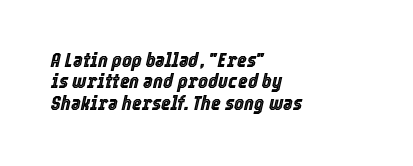
{"italic": "yes", "lean": "right", "slant_degrees": 12, "underline": "no", "align": "left", "line_spacing": "tight", "line_spacing_ratio": 1.02, "letter_spacing": "normal", "letter_spacing_em": 0.0, "glyph_px": 21}
